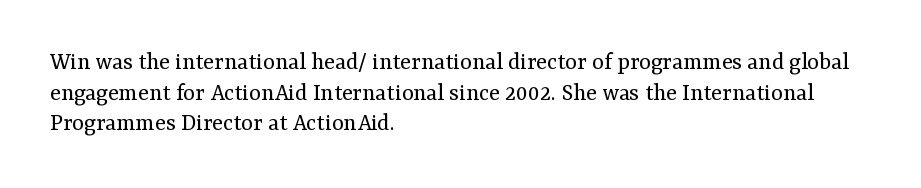
The image shows 25 px text type, upright; set left-aligned, line spacing 1.23x, normal letter spacing, not underlined.
